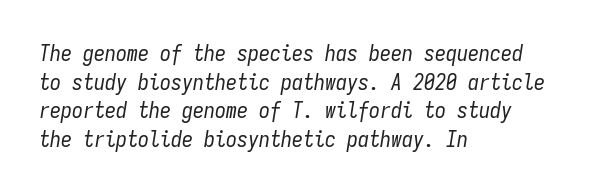
Emphasis-style slanted type is in use. Leftover space on each line is placed entirely after the last word. Evenly set lines give the paragraph a standard silhouette. The passage shown has conventional tracking throughout. Only glyphs here, with clear space below each row.
